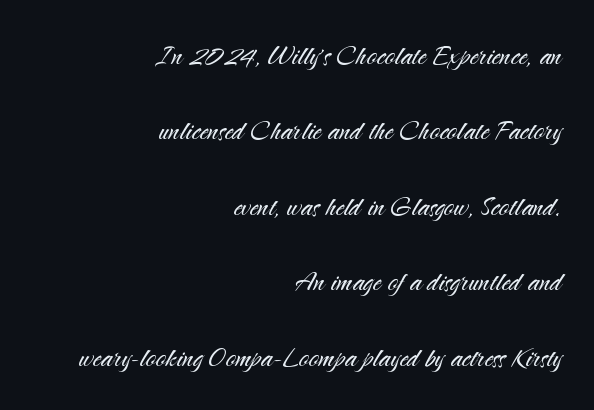
{"serif": "no", "bold": "no", "weight": "light", "width": "normal", "stroke_contrast": "medium", "x_height": "small", "monospaced": "no", "underline": "no", "align": "right", "line_spacing": "loose", "line_spacing_ratio": 2.22, "letter_spacing": "normal", "letter_spacing_em": 0.0, "glyph_px": 34}
